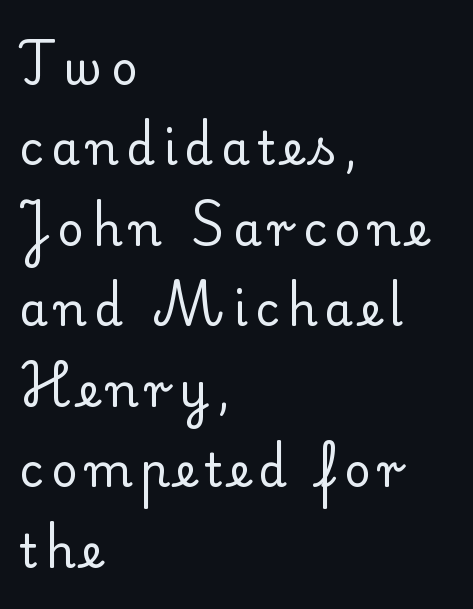
The image shows 46 px regular-weight serif type, upright; set left-aligned, line spacing 1.75x, not underlined; low stroke contrast and a small x-height.
